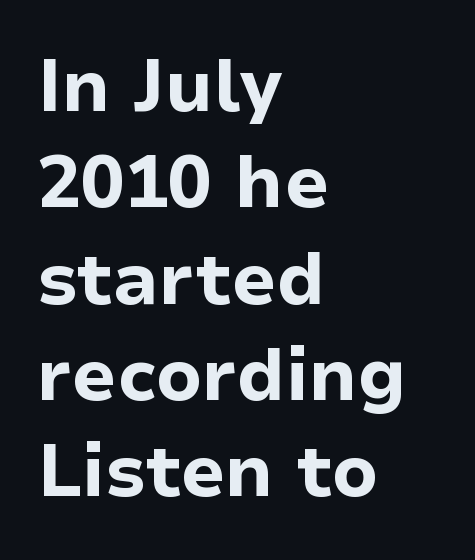
{"serif": "no", "italic": "no", "bold": "yes", "weight": "bold", "width": "normal", "stroke_contrast": "low", "x_height": "medium", "monospaced": "no", "underline": "no", "align": "left", "line_spacing": "normal", "line_spacing_ratio": 1.32, "letter_spacing": "normal", "letter_spacing_em": 0.0, "glyph_px": 73}
